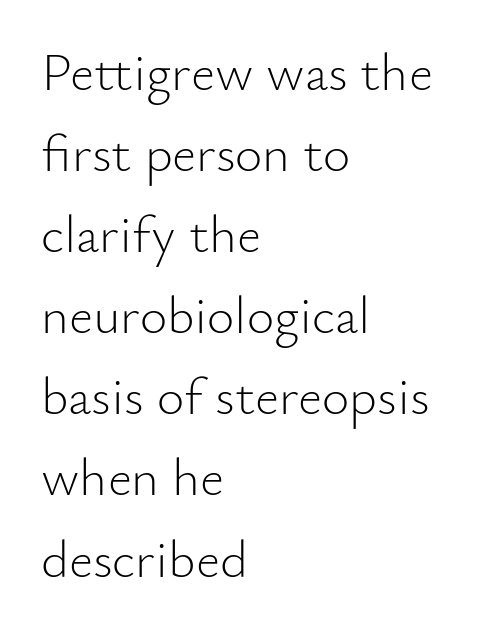
Q: Is the text bold? A: No.
Q: Is the text italic (slanted)? A: No, it is upright.
Q: Is the typeface a serif or a sans-serif typeface? A: Sans-serif.
Q: Is the text underlined? A: No.
Q: How is the paragraph aligned? A: Left-aligned.
Q: Is the spacing between letters normal or unusually wide? A: Normal.
Q: Is the spacing between lines tight, normal or loose? A: Normal.
Q: Width (condensed, normal, or wide)? A: Normal.
Q: Stroke contrast? A: Low.
Q: x-height? A: Small.
Q: Monospaced? A: No.
